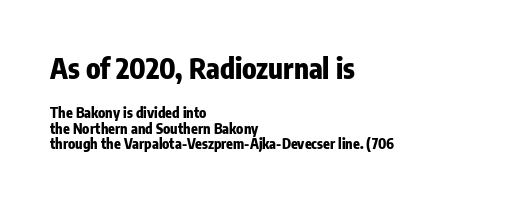
The image shows 28 px heavy, condensed sans-serif type, upright; set left-aligned, tight line spacing (1.1x), normal letter spacing, not underlined; the first (top) block is 2.0x larger; low stroke contrast and a medium x-height.
